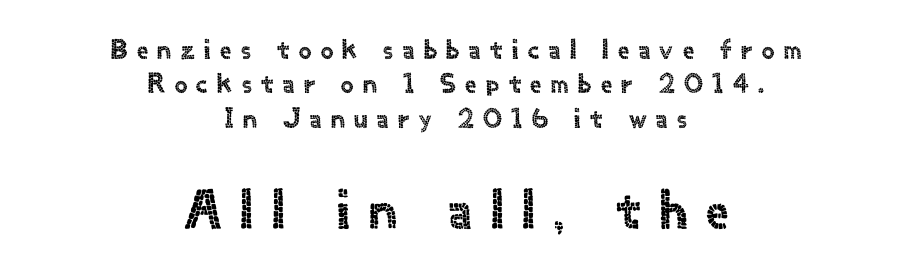
Visually the block forms a symmetrical silhouette, jagged on both flanks. Spacing verdict: proportional, widths tailored to each character. The space beneath each line is pristine and unruled. This sample uses a sans-serif face.
